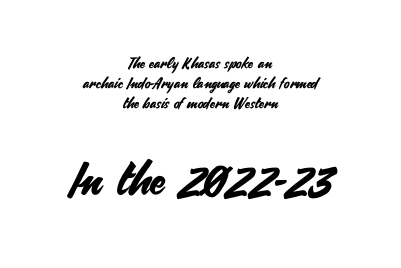
The image shows 45 px sans-serif type; set centered, normal line spacing (1.33x), normal letter spacing, not underlined; the second (bottom) block is 3.0x larger; medium stroke contrast and a small x-height.
